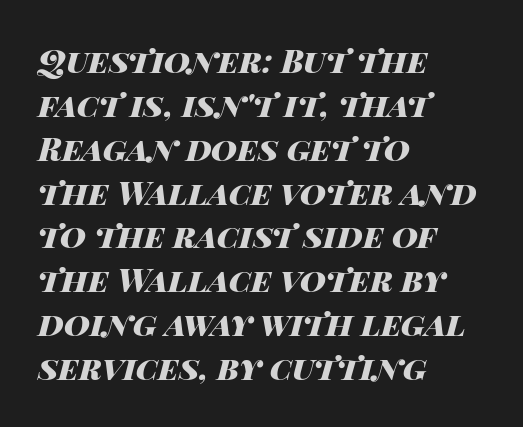
The image shows 32 px heavy, wide type, italic (leaning right); set left-aligned, normal line spacing (1.37x), normal letter spacing, not underlined; high stroke contrast and a large x-height.
